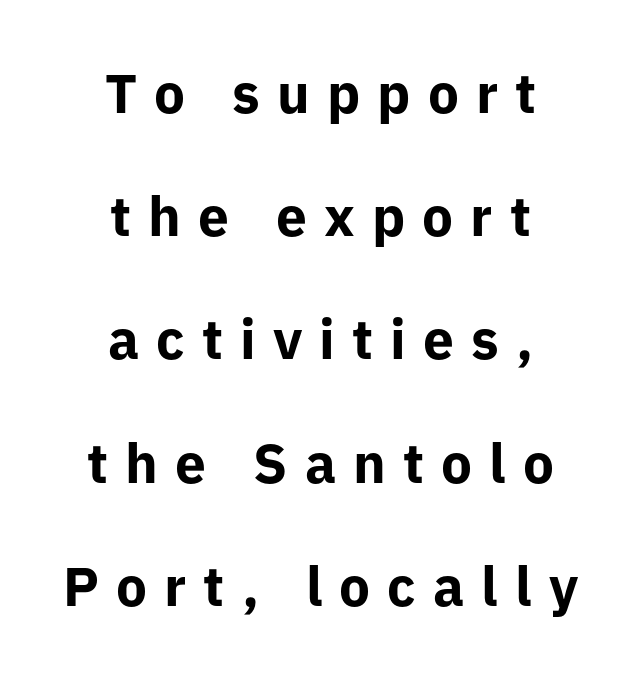
The space beneath each line is pristine and unruled. Tracking here is generous; glyphs stand well apart from one another. A dark, heavy texture on the line: the type is bold. Interline gaps are noticeably wide in this sample.
